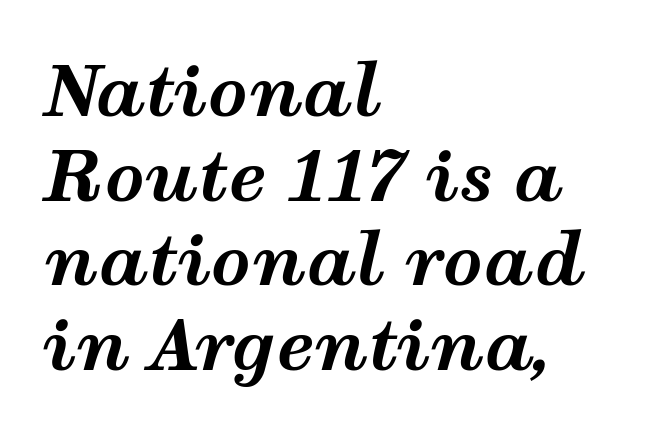
{"italic": "yes", "lean": "right", "slant_degrees": 12, "bold": "yes", "weight": "bold", "width": "wide", "stroke_contrast": "medium", "x_height": "medium", "monospaced": "no", "underline": "no", "align": "left", "line_spacing_ratio": 1.21, "letter_spacing": "normal", "letter_spacing_em": 0.0, "glyph_px": 70}
